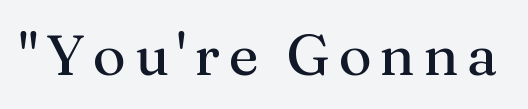
Each letter's strokes conclude with small projecting serifs. Descenders are the only things crossing below the line. Weight: regular or lighter. The rendering uses natural spacing where letterforms have individual widths. Nope, not italic — everything's standing straight.
